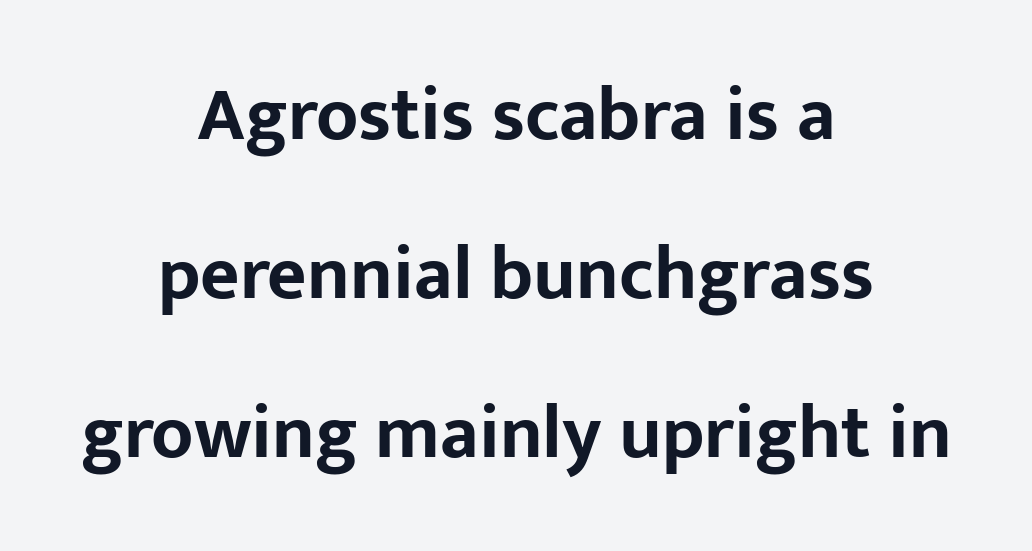
The space directly below the letters is spotless. Designer's note — italics off, roman on. Widely set lines give the paragraph a tall, airy silhouette. Heavy-handed strokes throughout: this text is bold. Nothing sits at the stroke ends, so this counts as sans-serif.
